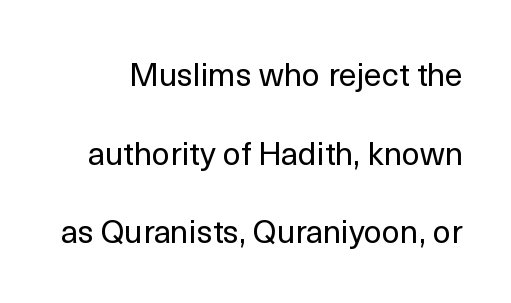
The image shows 32 px regular-weight sans-serif type, upright; set loose line spacing (2.46x), normal letter spacing, not underlined; a medium x-height.
